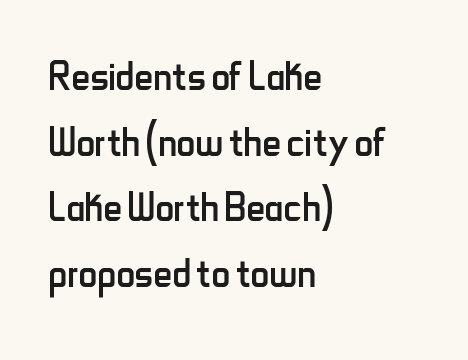
Q: Is the text bold? A: No.
Q: Is the text italic (slanted)? A: No, it is upright.
Q: Is the typeface a serif or a sans-serif typeface? A: Sans-serif.
Q: Is the text underlined? A: No.
Q: How is the paragraph aligned? A: Left-aligned.
Q: Is the spacing between letters normal or unusually wide? A: Normal.
Q: Is the spacing between lines tight, normal or loose? A: Normal.
Q: Width (condensed, normal, or wide)? A: Condensed.
Q: Stroke contrast? A: Low.
Q: x-height? A: Small.
Q: Monospaced? A: No.
